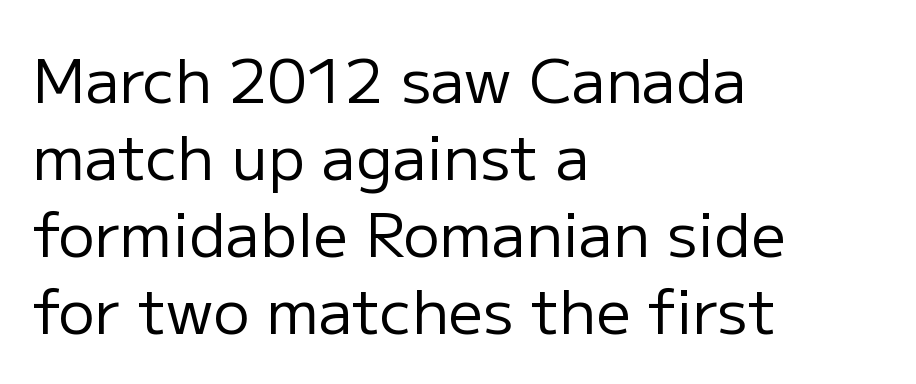
The image shows 61 px regular-weight sans-serif type, upright; set left-aligned, normal line spacing (1.26x), normal letter spacing, not underlined; low stroke contrast and a medium x-height.
